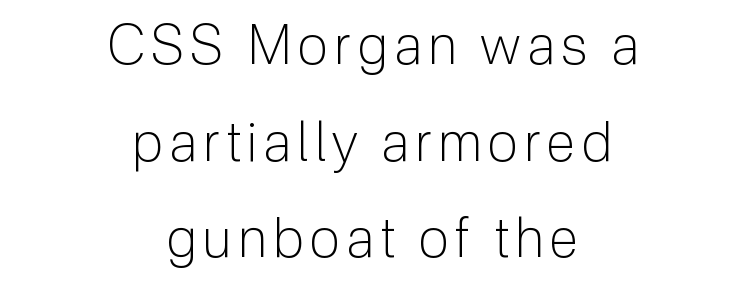
{"serif": "no", "italic": "no", "bold": "no", "weight": "light", "width": "normal", "stroke_contrast": "low", "x_height": "medium", "monospaced": "no", "underline": "no", "align": "center", "line_spacing_ratio": 1.79, "glyph_px": 54}
